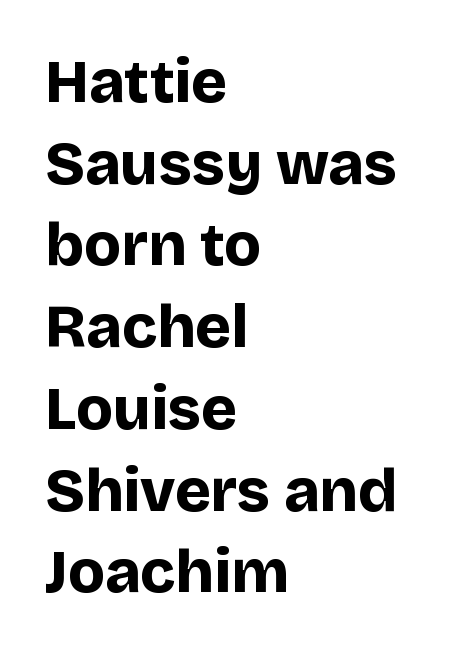
The image shows 61 px bold sans-serif type, upright; set left-aligned, normal line spacing (1.34x), normal letter spacing, not underlined; low stroke contrast and a large x-height.
